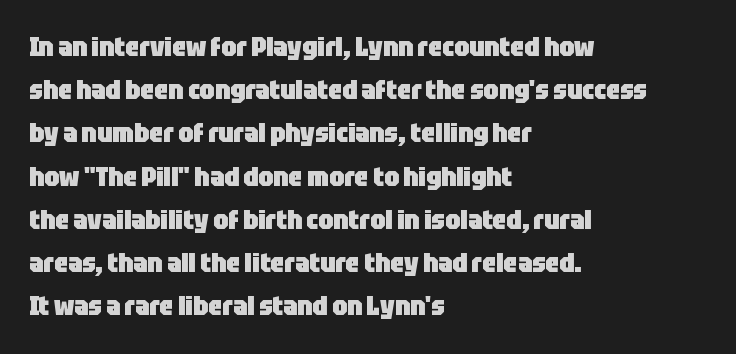
Q: Is the text bold? A: Yes.
Q: Is the text italic (slanted)? A: No, it is upright.
Q: Is the text underlined? A: No.
Q: How is the paragraph aligned? A: Left-aligned.
Q: Is the spacing between letters normal or unusually wide? A: Normal.
Q: Is the spacing between lines tight, normal or loose? A: Normal.
